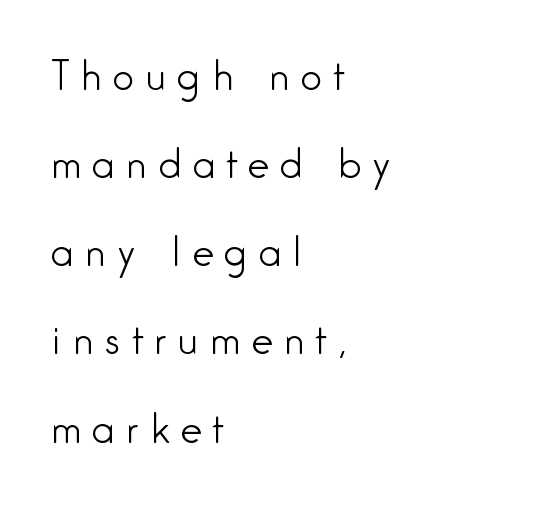
{"serif": "no", "italic": "no", "bold": "no", "weight": "light", "width": "condensed", "stroke_contrast": "low", "x_height": "medium", "monospaced": "no", "underline": "no", "align": "left", "line_spacing": "loose", "line_spacing_ratio": 2.32, "letter_spacing": "wide", "letter_spacing_em": 0.32, "glyph_px": 38}
